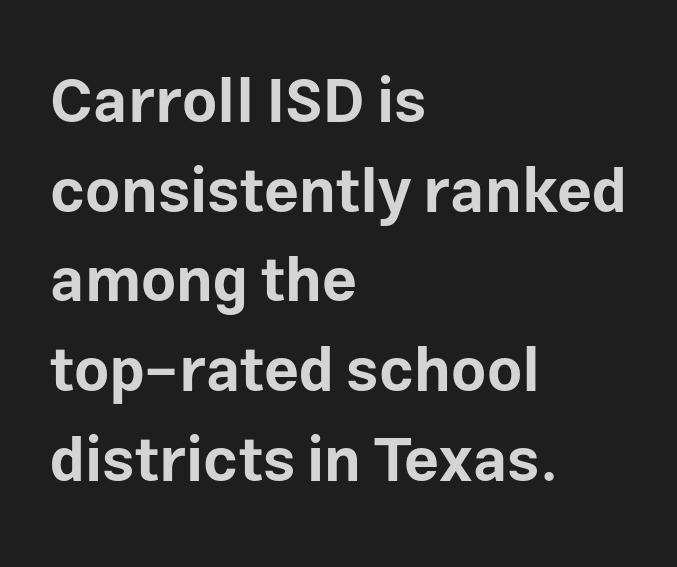
{"serif": "no", "italic": "no", "bold": "yes", "weight": "bold", "width": "normal", "stroke_contrast": "low", "x_height": "medium", "monospaced": "no", "underline": "no", "align": "left", "line_spacing": "normal", "line_spacing_ratio": 1.47, "letter_spacing": "normal", "letter_spacing_em": 0.0, "glyph_px": 61}
